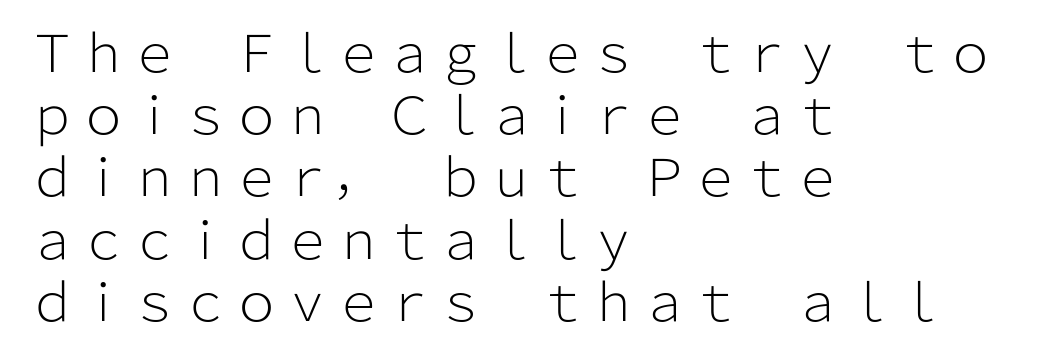
{"serif": "no", "italic": "no", "bold": "no", "weight": "light", "width": "normal", "stroke_contrast": "low", "x_height": "medium", "monospaced": "no", "underline": "no", "align": "left", "line_spacing_ratio": 1.22, "letter_spacing": "normal", "letter_spacing_em": 0.0, "glyph_px": 51}
